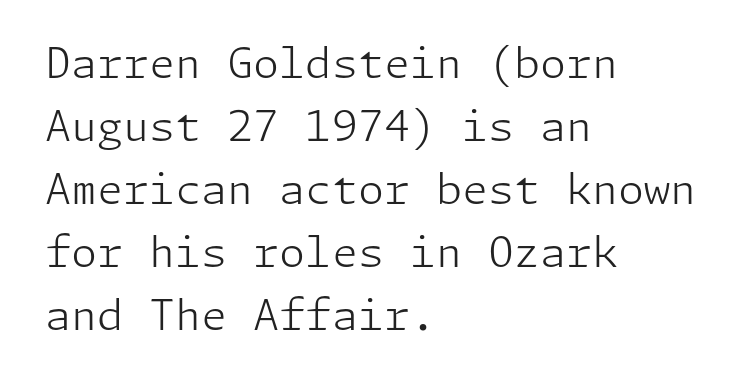
{"serif": "no", "italic": "no", "bold": "no", "weight": "light", "width": "normal", "stroke_contrast": "low", "x_height": "medium", "underline": "no", "align": "left", "line_spacing": "normal", "line_spacing_ratio": 1.5, "letter_spacing": "normal", "letter_spacing_em": 0.0, "glyph_px": 42}
